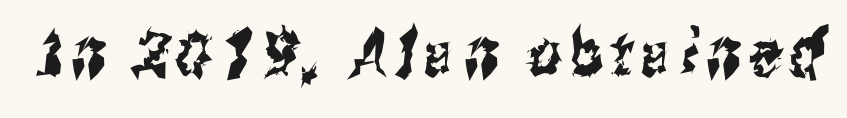
The image shows 64 px condensed sans-serif type; set not underlined; medium stroke contrast and a medium x-height.
